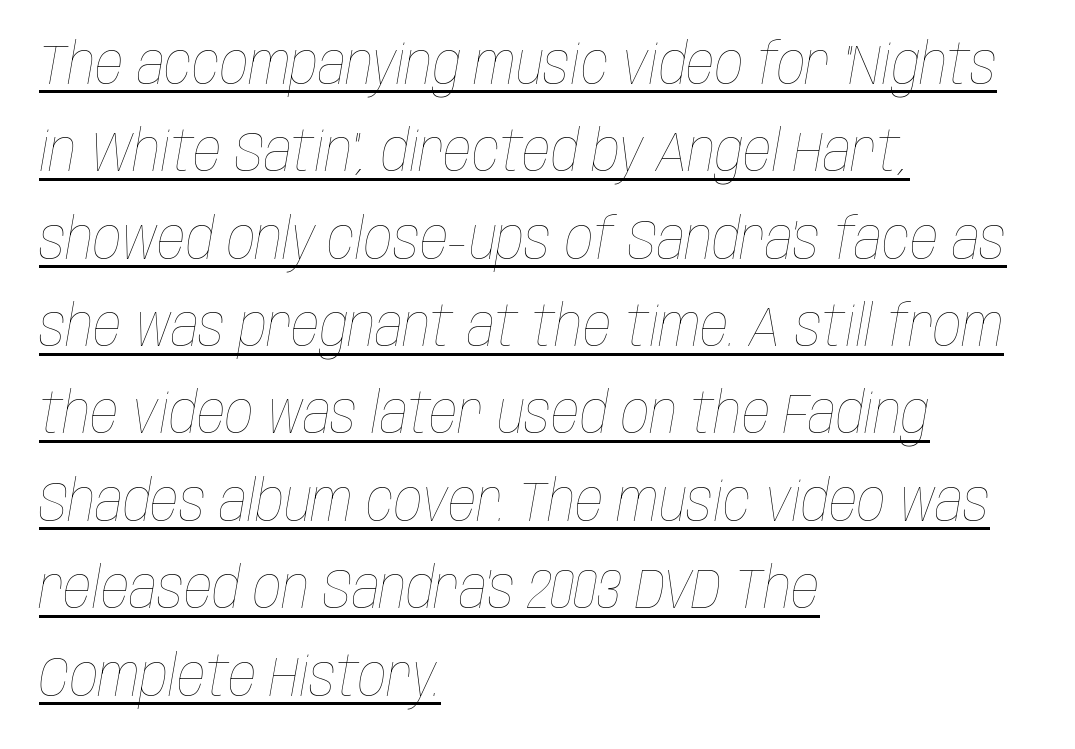
The image shows 56 px thin, condensed type, italic (leaning right); set left-aligned, normal line spacing (1.56x), normal letter spacing, underlined; low stroke contrast and a large x-height.
